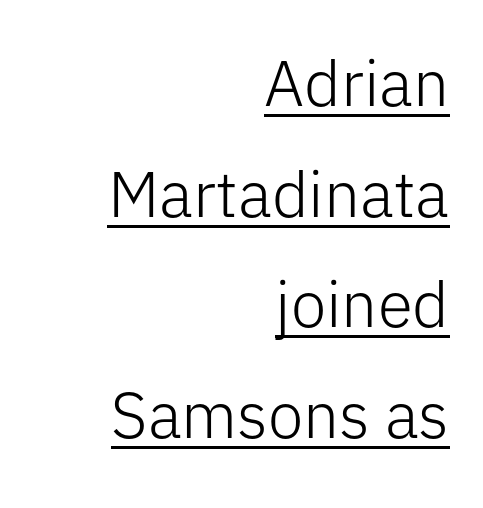
{"serif": "no", "italic": "no", "bold": "no", "weight": "light", "width": "normal", "stroke_contrast": "low", "x_height": "medium", "monospaced": "no", "underline": "yes", "align": "right", "line_spacing_ratio": 1.73, "letter_spacing": "normal", "letter_spacing_em": 0.0, "glyph_px": 64}
